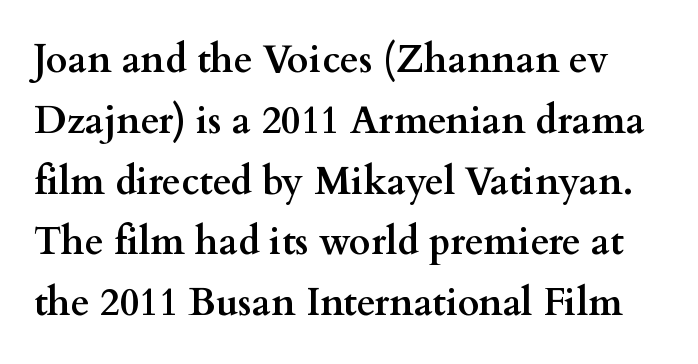
The image shows 38 px semibold, wide serif type, upright; set normal line spacing (1.6x), normal letter spacing, not underlined; medium stroke contrast and a small x-height.
